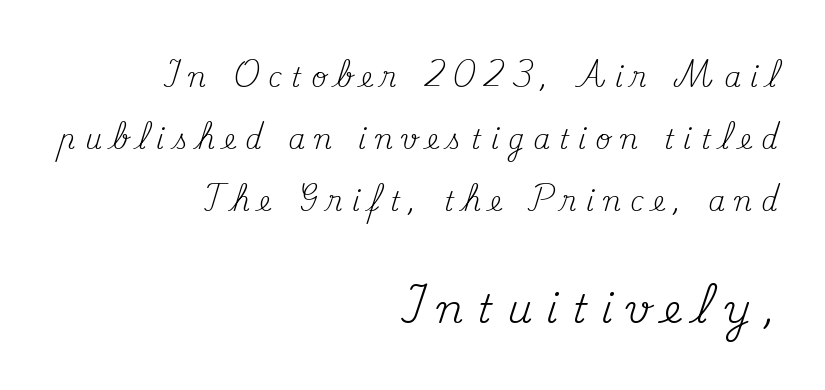
{"serif": "yes", "bold": "no", "weight": "regular", "width": "normal", "stroke_contrast": "medium", "x_height": "small", "monospaced": "no", "underline": "no", "align": "right", "line_spacing": "loose", "line_spacing_ratio": 2.39, "letter_spacing": "wide", "letter_spacing_em": 0.36, "larger_block": "second", "size_ratio": 1.5, "glyph_px": 39}
